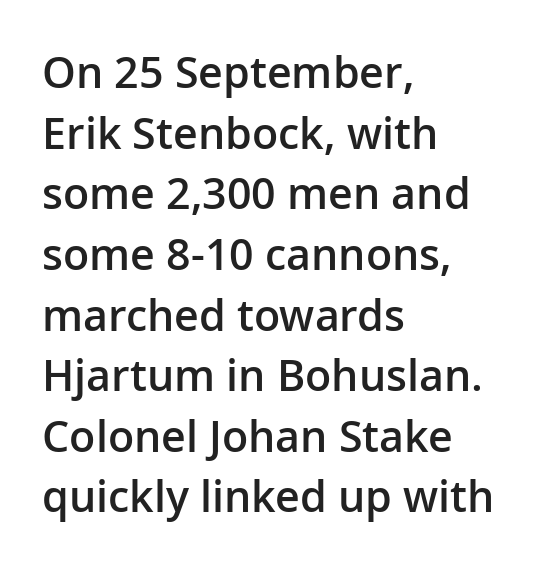
{"serif": "no", "italic": "no", "bold": "semi", "weight": "semibold", "width": "normal", "stroke_contrast": "low", "x_height": "medium", "monospaced": "no", "underline": "no", "align": "left", "line_spacing": "normal", "line_spacing_ratio": 1.41, "letter_spacing": "normal", "letter_spacing_em": 0.0, "glyph_px": 43}
